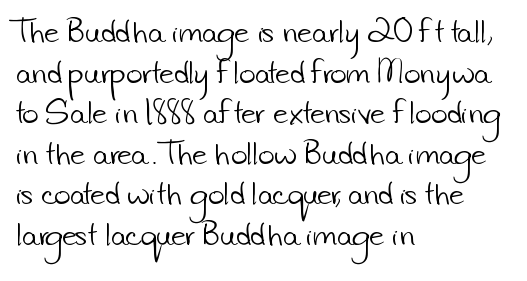
The gaps between neighbouring characters are ordinary and unremarkable. Classification — sans serif. The vertical gap from one line to the next is medium. You could not count columns in this text — the font is proportionally spaced.
